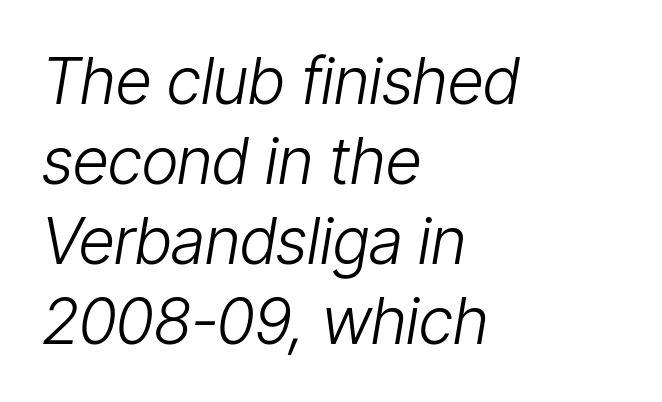
A classic flush-left, rag-right setting is used for this passage. Do the characters align in a grid? No, the font is proportional. Rendered with sloped, italic letterforms. Summary of weight: not heavy and not bold.
